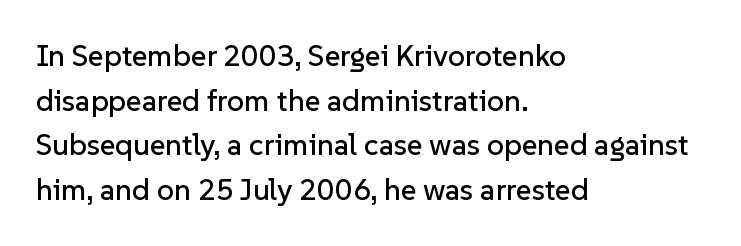
Q: Is the text italic (slanted)? A: No, it is upright.
Q: Is the typeface a serif or a sans-serif typeface? A: Sans-serif.
Q: Is the text underlined? A: No.
Q: How is the paragraph aligned? A: Left-aligned.
Q: Is the spacing between letters normal or unusually wide? A: Normal.
Q: Is the spacing between lines tight, normal or loose? A: Normal.
Q: Width (condensed, normal, or wide)? A: Normal.
Q: Stroke contrast? A: Low.
Q: x-height? A: Medium.
Q: Monospaced? A: No.
